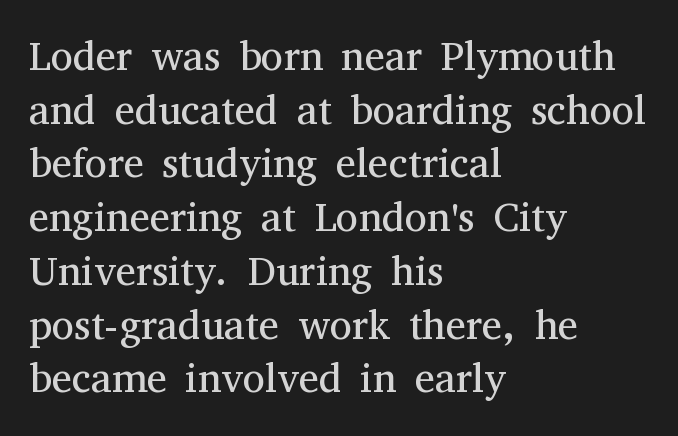
Look at the tracking — it's just the regular setting, nothing added. It's the straight-up-and-down kind of type. Font category for this specimen: serif. A typesetter would call this proportional, since set widths differ per character. These lines stack with their left ends in a neat column.
